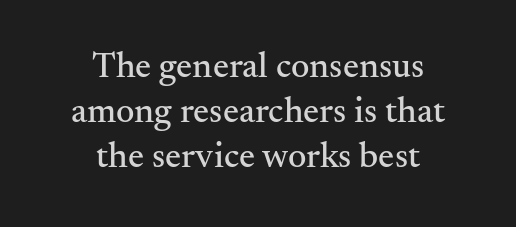
No word sits above an underline. This rendering uses center alignment, leaving both contours irregular but symmetric. Vertically, the passage feels balanced, rows spaced as you'd expect. Do the letters lean? They stand straight. The type family on display is of the serif kind.
